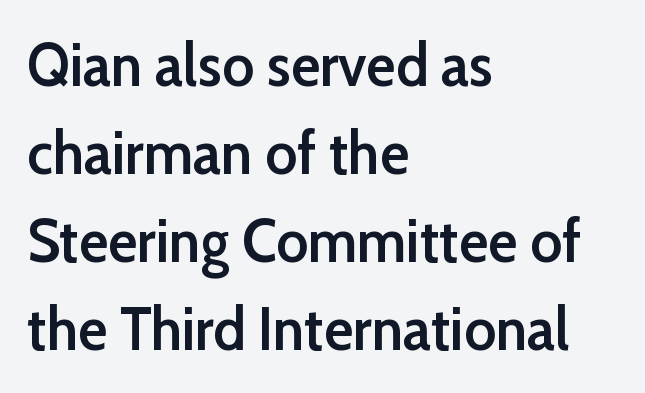
The setting favours the left margin, as ordinary paragraphs usually do. Each letter keeps its own natural width here, so spacing adapts to shape. Regarding leading, the lines here are spaced in the standard way. The font family rendered here belongs to the sans-serif group. Characters follow at the spacing the type designer built in. The letters stand upright; this is a roman face.
